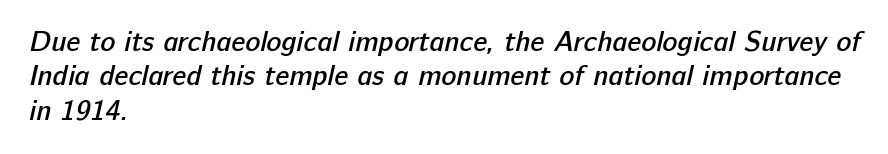
{"serif": "no", "bold": "semi", "weight": "semibold", "width": "normal", "stroke_contrast": "low", "x_height": "medium", "monospaced": "no", "underline": "no", "align": "left", "line_spacing_ratio": 1.23, "letter_spacing": "normal", "letter_spacing_em": 0.0, "glyph_px": 28}
